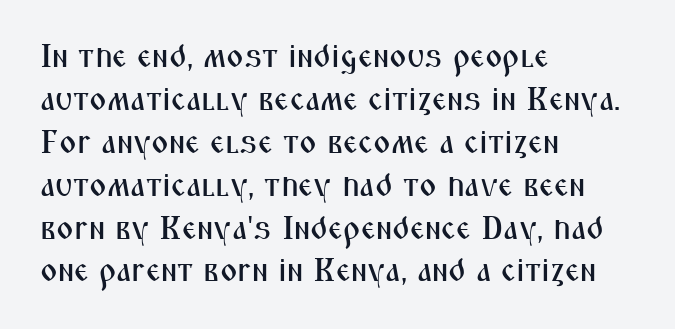
Q: Is the text italic (slanted)? A: No, it is upright.
Q: Is the typeface a serif or a sans-serif typeface? A: Sans-serif.
Q: Is the text underlined? A: No.
Q: How is the paragraph aligned? A: Left-aligned.
Q: Is the spacing between letters normal or unusually wide? A: Normal.
Q: Is the spacing between lines tight, normal or loose? A: Normal.
Q: Width (condensed, normal, or wide)? A: Condensed.
Q: Stroke contrast? A: Medium.
Q: x-height? A: Medium.
Q: Monospaced? A: No.
